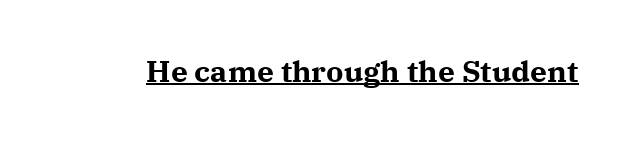
{"serif": "yes", "italic": "no", "bold": "yes", "weight": "bold", "width": "normal", "stroke_contrast": "medium", "x_height": "medium", "monospaced": "no", "underline": "yes", "letter_spacing": "normal", "letter_spacing_em": 0.0, "glyph_px": 30}
